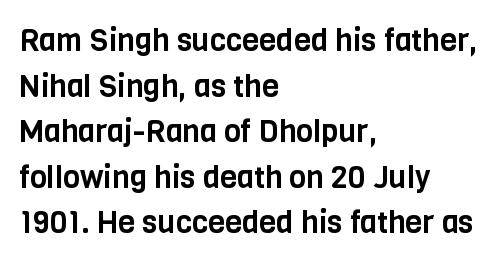
{"serif": "no", "italic": "no", "width": "condensed", "stroke_contrast": "low", "x_height": "large", "monospaced": "no", "underline": "no", "align": "left", "line_spacing": "normal", "line_spacing_ratio": 1.47, "letter_spacing": "normal", "letter_spacing_em": 0.0, "glyph_px": 31}
